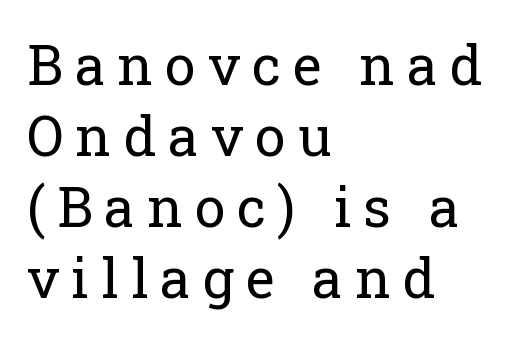
Q: Is the text bold? A: No.
Q: Is the text italic (slanted)? A: No, it is upright.
Q: Is the typeface a serif or a sans-serif typeface? A: Serif.
Q: Is the text underlined? A: No.
Q: How is the paragraph aligned? A: Left-aligned.
Q: Is the spacing between letters normal or unusually wide? A: Unusually wide.
Q: Is the spacing between lines tight, normal or loose? A: Normal.
Q: Width (condensed, normal, or wide)? A: Normal.
Q: Stroke contrast? A: Low.
Q: x-height? A: Medium.
Q: Monospaced? A: No.
